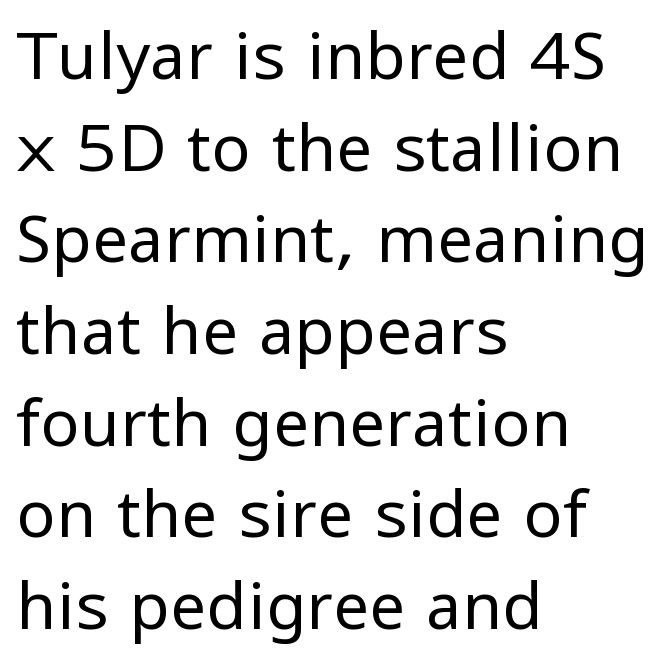
Is this a heavy cut? Hardly; it is regular or lighter. No word sits above an underline. Between one letter and the next there's only the usual sliver of space. Upright lettering throughout. A sans-serif font was chosen for this passage. The compositor pushed each line to the left boundary.
